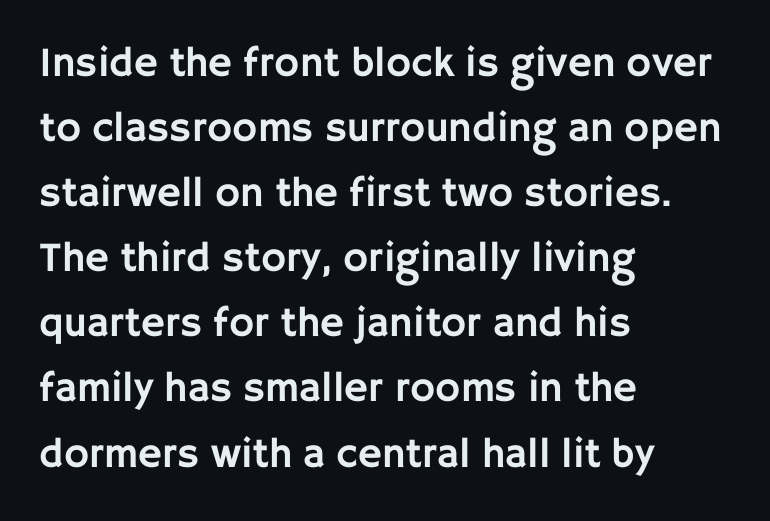
The image shows 42 px sans-serif type, upright; set left-aligned, normal line spacing (1.55x), normal letter spacing, not underlined; low stroke contrast and a large x-height.
